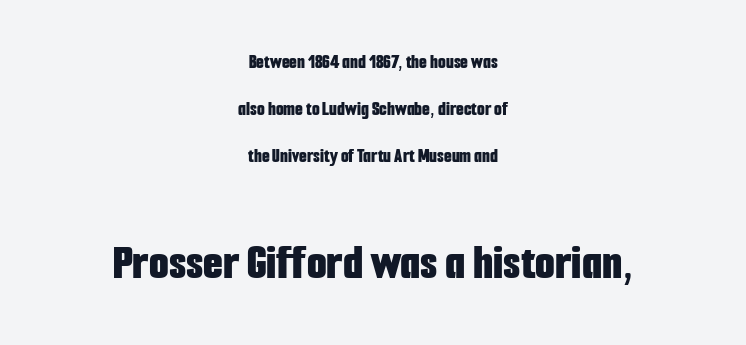
Q: Is the text bold? A: Yes.
Q: Is the text italic (slanted)? A: No, it is upright.
Q: Is the typeface a serif or a sans-serif typeface? A: Sans-serif.
Q: Is the text underlined? A: No.
Q: How is the paragraph aligned? A: Centered.
Q: Is the spacing between letters normal or unusually wide? A: Normal.
Q: Is the spacing between lines tight, normal or loose? A: Loose.
Q: Which block of text is set in a larger size, the first (top) or the second (bottom)? A: The second (bottom) one.
Q: Width (condensed, normal, or wide)? A: Condensed.
Q: Stroke contrast? A: Low.
Q: x-height? A: Medium.
Q: Monospaced? A: No.
